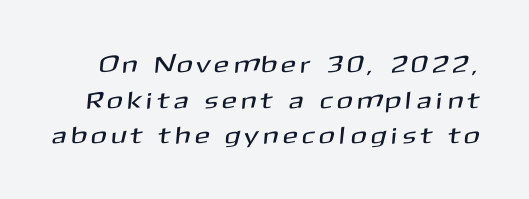
Glyph-to-glyph distance is far greater than everyday printed text. Is there much room between lines? A standard amount, neither cramped nor airy. The words here are not underlined.
